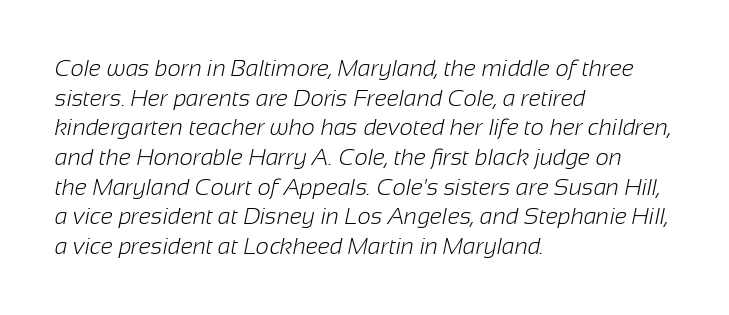
Letters have the restrained weight of plain body copy at most. Characters follow at the spacing the type designer built in. Regarding leading, the lines here are spaced in the standard way. Just letters on the line, the space beneath them empty.
